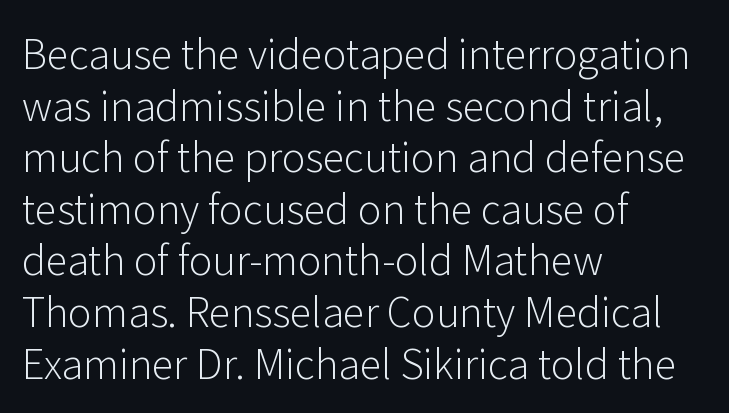
Regarding leading, the lines here are spaced in the standard way. Check the space under the baseline: it is left empty. Alignment: flush left. The text was rendered using a sans face with plain stroke endings.
